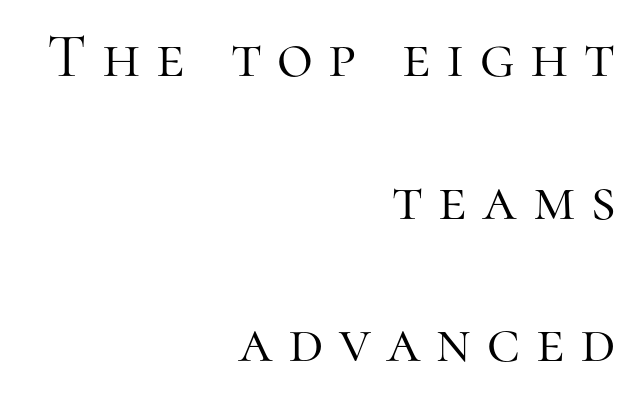
The image shows 62 px light serif type, upright; set right-aligned, loose line spacing (2.3x), unusually wide letter spacing (+0.25 em), not underlined; high stroke contrast and a medium x-height.
